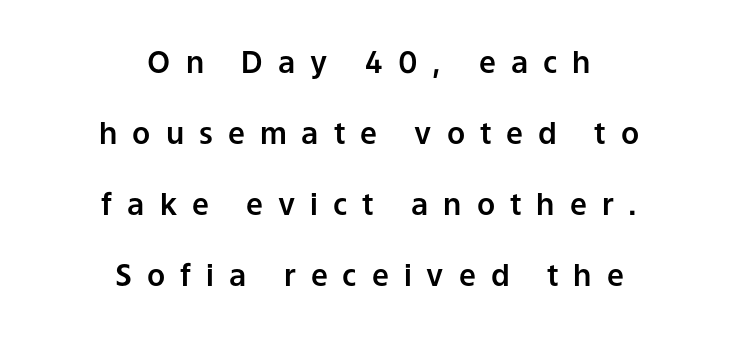
Q: Is the text italic (slanted)? A: No, it is upright.
Q: Is the typeface a serif or a sans-serif typeface? A: Sans-serif.
Q: Is the text underlined? A: No.
Q: How is the paragraph aligned? A: Centered.
Q: Is the spacing between letters normal or unusually wide? A: Unusually wide.
Q: Is the spacing between lines tight, normal or loose? A: Loose.
Q: Width (condensed, normal, or wide)? A: Normal.
Q: Stroke contrast? A: Low.
Q: x-height? A: Medium.
Q: Monospaced? A: No.
